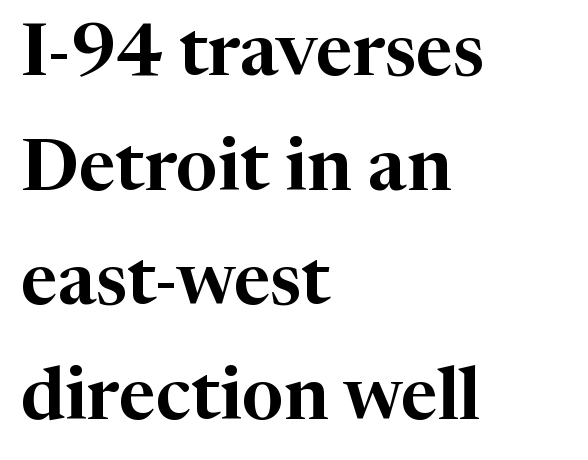
The image shows 73 px serif type, upright; set left-aligned, normal line spacing (1.57x), normal letter spacing, not underlined; high stroke contrast and a medium x-height.
